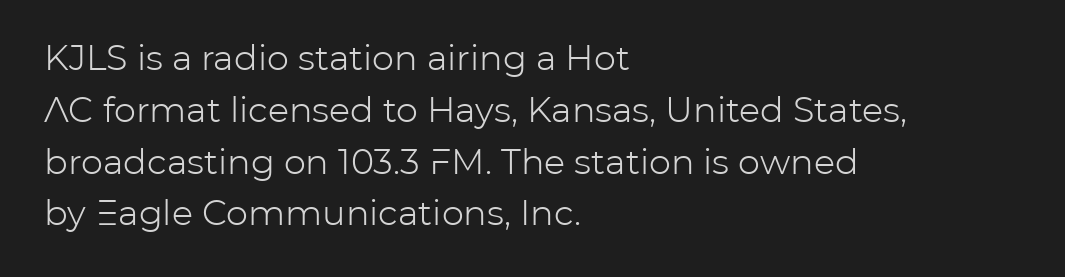
Q: Is the text bold? A: No.
Q: Is the text italic (slanted)? A: No, it is upright.
Q: Is the typeface a serif or a sans-serif typeface? A: Sans-serif.
Q: Is the text underlined? A: No.
Q: How is the paragraph aligned? A: Left-aligned.
Q: Is the spacing between letters normal or unusually wide? A: Normal.
Q: Is the spacing between lines tight, normal or loose? A: Normal.
Q: Width (condensed, normal, or wide)? A: Normal.
Q: Stroke contrast? A: Low.
Q: x-height? A: Medium.
Q: Monospaced? A: No.
